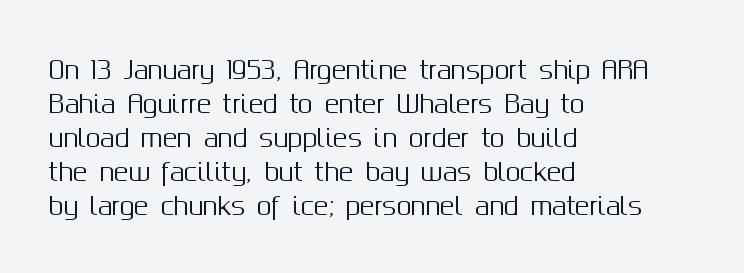
Each word holds together tightly as a unit, with standard inter-letter gaps. Horizontally, the lines are justified to the leading edge only. Check the space under the baseline: it is left empty. Leading matches the norm, producing a regular column.
